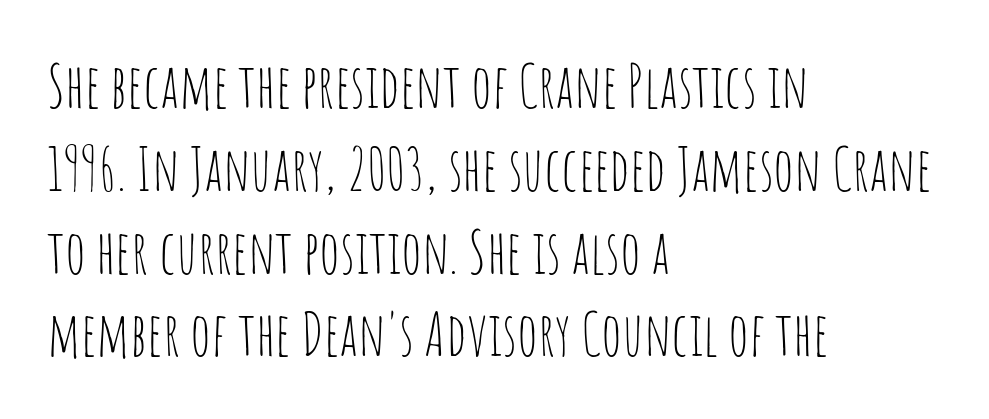
{"serif": "no", "italic": "no", "bold": "no", "weight": "thin", "width": "condensed", "stroke_contrast": "low", "x_height": "large", "monospaced": "no", "underline": "no", "align": "left", "line_spacing": "normal", "line_spacing_ratio": 1.38, "letter_spacing": "normal", "letter_spacing_em": 0.0, "glyph_px": 60}
